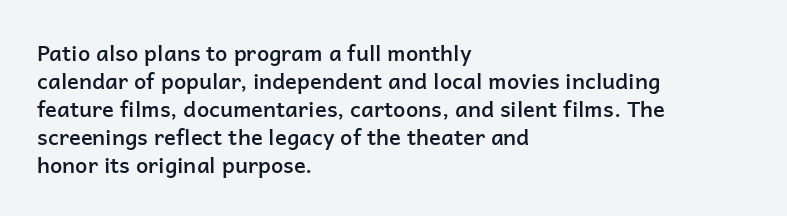
Q: Is the text bold? A: Semi-bold.
Q: Is the text italic (slanted)? A: No, it is upright.
Q: Is the text underlined? A: No.
Q: How is the paragraph aligned? A: Left-aligned.
Q: Is the spacing between letters normal or unusually wide? A: Normal.
Q: Is the spacing between lines tight, normal or loose? A: Normal.
